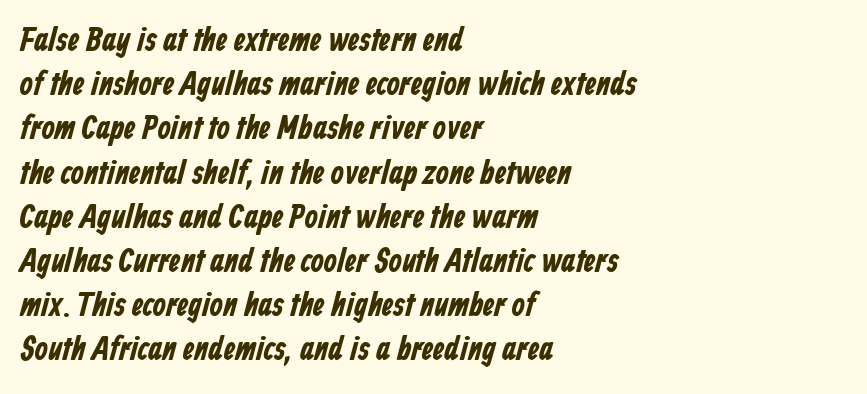
{"serif": "no", "bold": "yes", "weight": "bold", "width": "condensed", "stroke_contrast": "low", "x_height": "medium", "monospaced": "no", "underline": "no", "align": "left", "line_spacing": "normal", "line_spacing_ratio": 1.3, "letter_spacing": "normal", "letter_spacing_em": 0.0, "glyph_px": 34}
